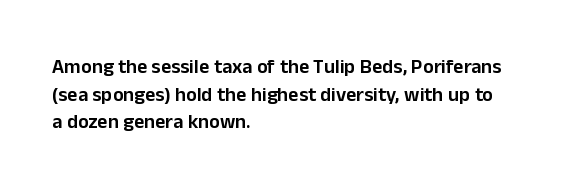
Q: Is the text bold? A: Semi-bold.
Q: Is the text italic (slanted)? A: No, it is upright.
Q: Is the text underlined? A: No.
Q: How is the paragraph aligned? A: Left-aligned.
Q: Is the spacing between letters normal or unusually wide? A: Normal.
Q: Is the spacing between lines tight, normal or loose? A: Normal.
